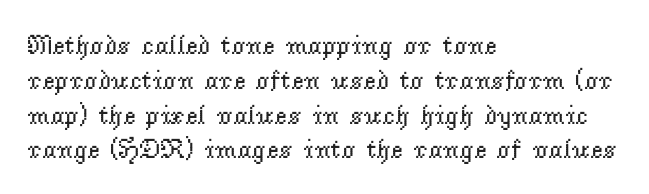
The image shows 27 px text type, upright; set left-aligned, normal line spacing (1.29x), normal letter spacing, not underlined.
